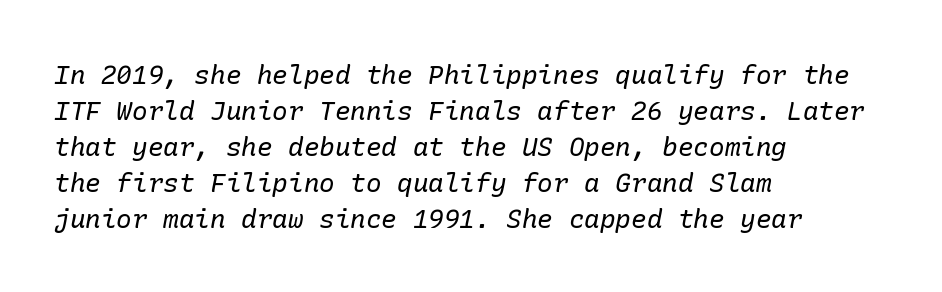
{"italic": "yes", "lean": "right", "slant_degrees": 10, "bold": "no", "underline": "no", "align": "left", "line_spacing": "normal", "line_spacing_ratio": 1.38, "letter_spacing": "normal", "letter_spacing_em": 0.0, "glyph_px": 26}
